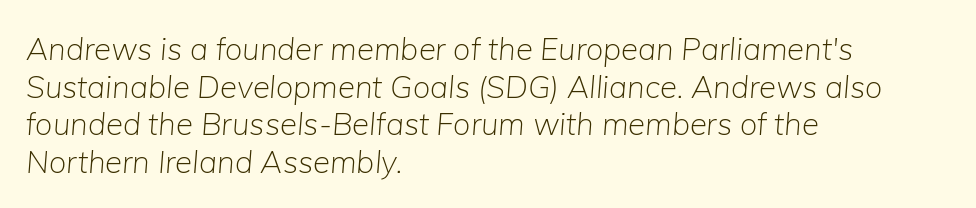
Each letter keeps its own natural width here, so spacing adapts to shape. Italic? Definitely — the glyphs are oblique. Each line starts at the same left margin while the right side varies. Has an underline been added? It has not.
